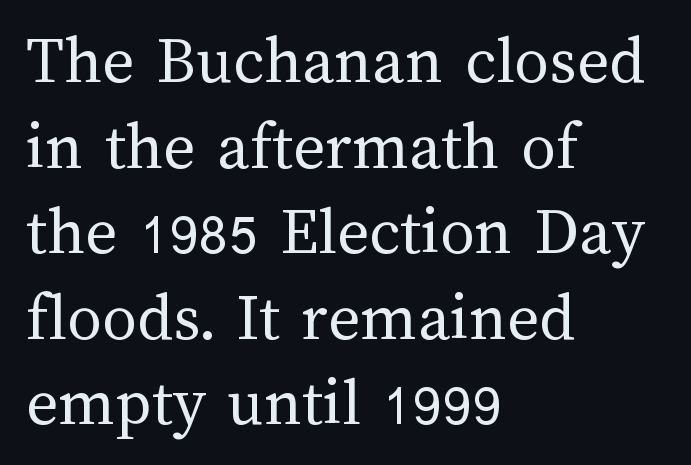
Q: Is the text bold? A: No.
Q: Is the text italic (slanted)? A: No, it is upright.
Q: Is the text underlined? A: No.
Q: How is the paragraph aligned? A: Left-aligned.
Q: Is the spacing between letters normal or unusually wide? A: Normal.
Q: Width (condensed, normal, or wide)? A: Normal.
Q: Stroke contrast? A: Medium.
Q: x-height? A: Medium.
Q: Monospaced? A: No.
